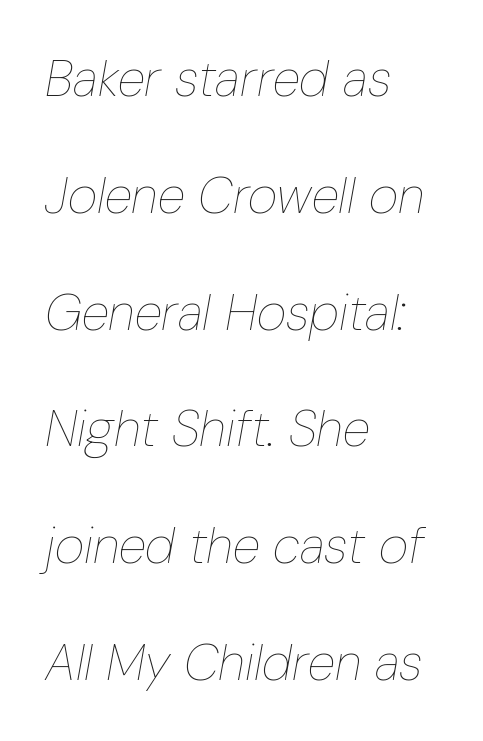
Rows of type keep a wide berth in the vertical direction. There's an unmistakable incline to the writing here. Tracking value appears to be zero — textbook default spacing. Caption: face not bold, strokes unweighted. Note the varied advance widths — an 'i' is clearly narrower than an 'm'. Each row of text sits above clean, open space.
